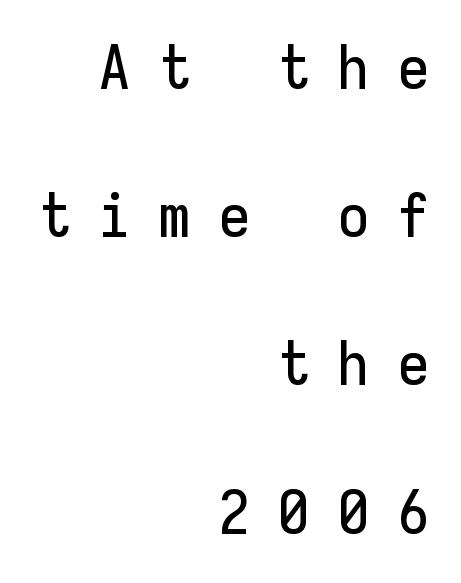
Q: Is the text italic (slanted)? A: No, it is upright.
Q: Is the typeface a serif or a sans-serif typeface? A: Sans-serif.
Q: Is the text underlined? A: No.
Q: How is the paragraph aligned? A: Right-aligned.
Q: Is the spacing between letters normal or unusually wide? A: Unusually wide.
Q: Is the spacing between lines tight, normal or loose? A: Loose.
Q: Width (condensed, normal, or wide)? A: Normal.
Q: Stroke contrast? A: Low.
Q: x-height? A: Medium.
Q: Monospaced? A: Yes.
